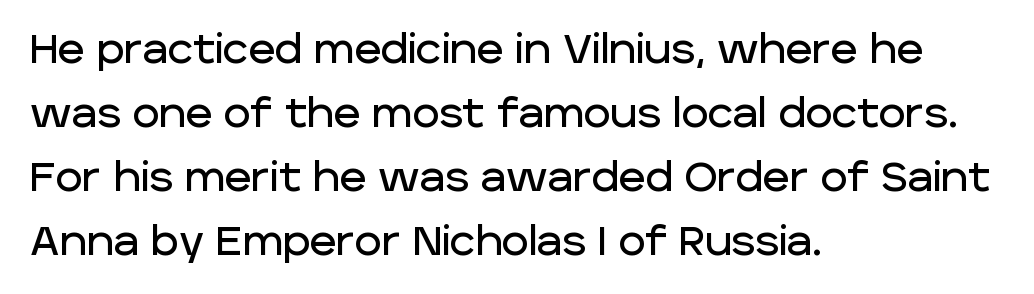
Q: Is the text italic (slanted)? A: No, it is upright.
Q: Is the typeface a serif or a sans-serif typeface? A: Sans-serif.
Q: Is the text underlined? A: No.
Q: How is the paragraph aligned? A: Left-aligned.
Q: Is the spacing between letters normal or unusually wide? A: Normal.
Q: Is the spacing between lines tight, normal or loose? A: Normal.
Q: Width (condensed, normal, or wide)? A: Normal.
Q: Stroke contrast? A: Low.
Q: x-height? A: Large.
Q: Monospaced? A: No.
